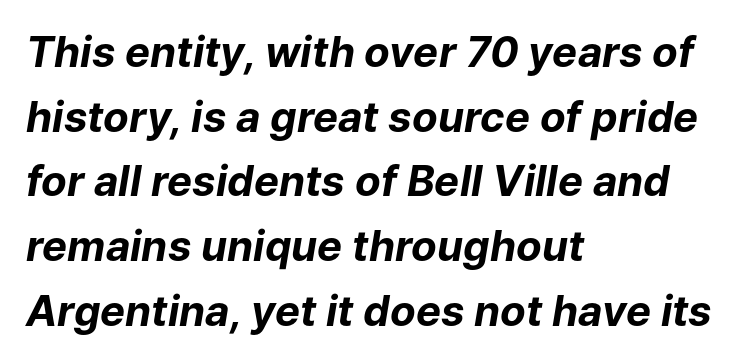
You could call the tracking neutral — neither tight nor loose. Lines of text with bare space underneath. These lines sit exactly where default settings would place them. Italic? Definitely — the glyphs are oblique. These lines are rendered in a variable-pitch font. Each glyph is drawn with heavy, bold strokes.
